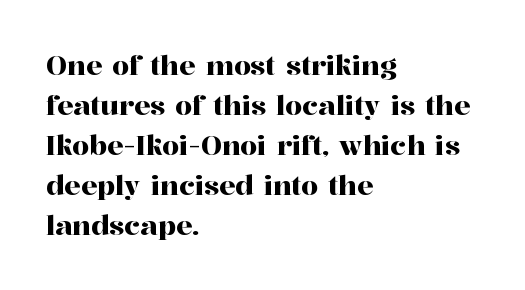
Q: Is the text italic (slanted)? A: No, it is upright.
Q: Is the text underlined? A: No.
Q: How is the paragraph aligned? A: Left-aligned.
Q: Is the spacing between letters normal or unusually wide? A: Normal.
Q: Is the spacing between lines tight, normal or loose? A: Normal.
